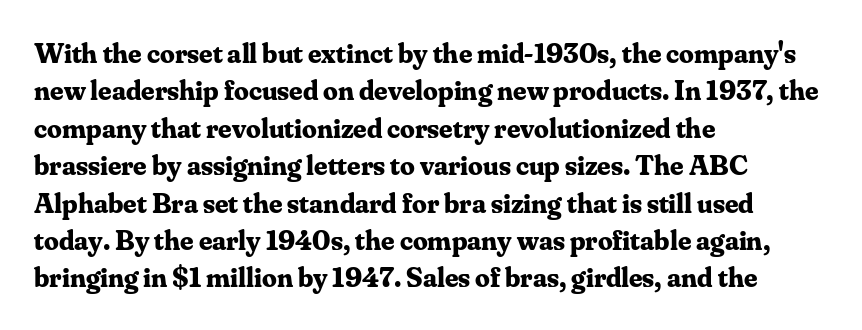
Q: Is the text bold? A: Yes.
Q: Is the text italic (slanted)? A: No, it is upright.
Q: Is the typeface a serif or a sans-serif typeface? A: Serif.
Q: Is the text underlined? A: No.
Q: How is the paragraph aligned? A: Left-aligned.
Q: Is the spacing between letters normal or unusually wide? A: Normal.
Q: Is the spacing between lines tight, normal or loose? A: Normal.
Q: Width (condensed, normal, or wide)? A: Normal.
Q: Stroke contrast? A: Medium.
Q: x-height? A: Small.
Q: Monospaced? A: No.
